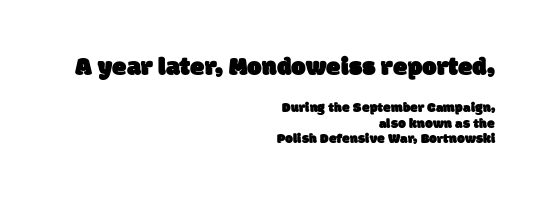
Descenders hang freely into open space. Here the glyphs are tracked normally, forming tight word shapes. Is there much room between lines? No — they nearly touch. The ragged edge is on the left, which tells us the setting is flush right.
